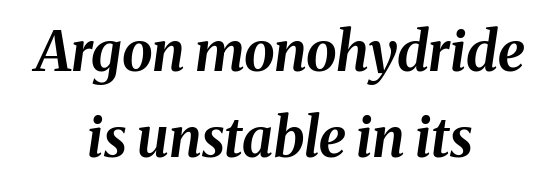
This is heavy type, rendered in bold. Line starts and ends both wander, symmetrically. Character widths vary here, with narrow letters taking less room than wide ones. Bare-footed words on every line. Designer's note — italics engaged. Honestly, the letter spacing is just normal — you wouldn't notice it.
